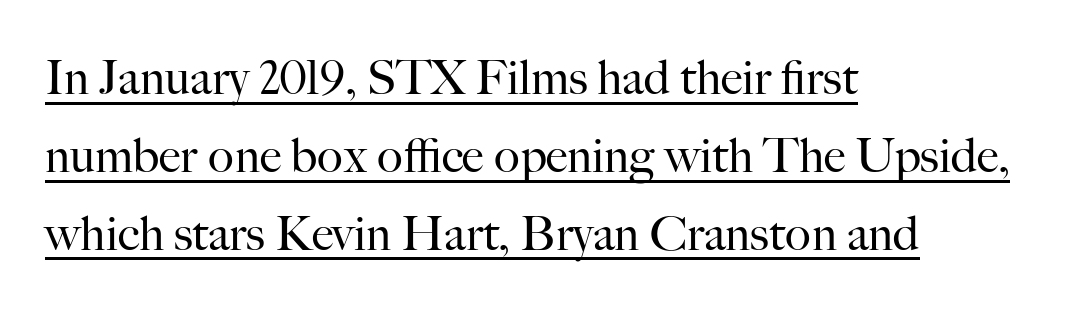
{"serif": "yes", "italic": "no", "bold": "no", "weight": "regular", "width": "normal", "stroke_contrast": "high", "x_height": "small", "monospaced": "no", "underline": "yes", "align": "left", "line_spacing": "normal", "line_spacing_ratio": 1.62, "letter_spacing": "normal", "letter_spacing_em": 0.0, "glyph_px": 48}
